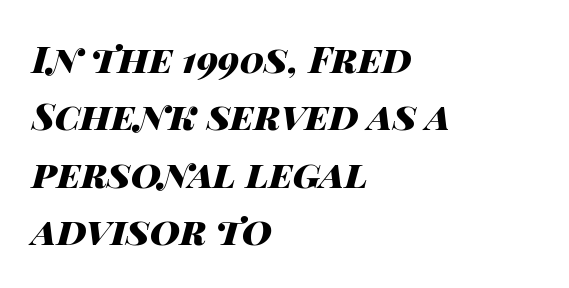
The image shows 37 px heavy, wide type, italic (leaning right); set left-aligned, normal line spacing (1.55x), normal letter spacing, not underlined; high stroke contrast and a large x-height.
